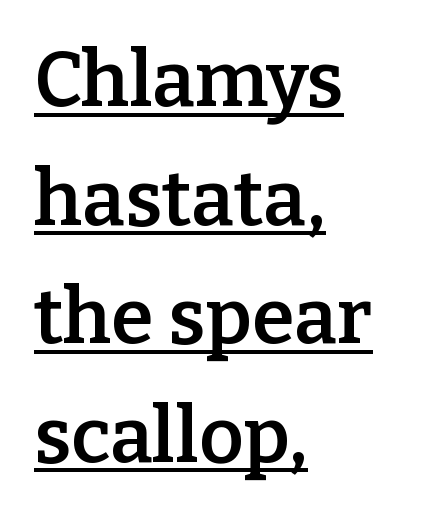
{"serif": "yes", "italic": "no", "bold": "semi", "weight": "semibold", "width": "normal", "stroke_contrast": "low", "x_height": "medium", "monospaced": "no", "underline": "yes", "align": "left", "line_spacing": "normal", "line_spacing_ratio": 1.54, "letter_spacing": "normal", "letter_spacing_em": 0.0, "glyph_px": 77}
